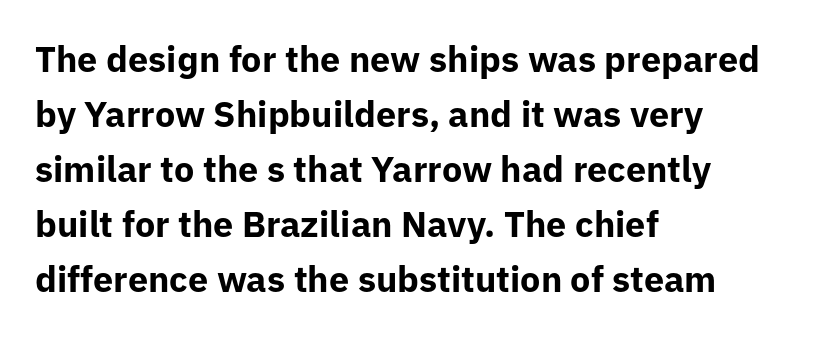
The image shows 36 px bold sans-serif type, upright; set left-aligned, normal line spacing (1.53x), normal letter spacing, not underlined; low stroke contrast and a medium x-height.
